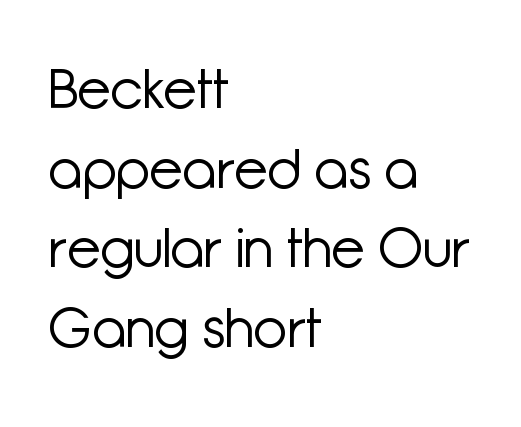
Q: Is the text bold? A: No.
Q: Is the text italic (slanted)? A: No, it is upright.
Q: Is the typeface a serif or a sans-serif typeface? A: Sans-serif.
Q: Is the text underlined? A: No.
Q: How is the paragraph aligned? A: Left-aligned.
Q: Is the spacing between letters normal or unusually wide? A: Normal.
Q: Is the spacing between lines tight, normal or loose? A: Normal.
Q: Width (condensed, normal, or wide)? A: Normal.
Q: Stroke contrast? A: Low.
Q: x-height? A: Medium.
Q: Monospaced? A: No.
